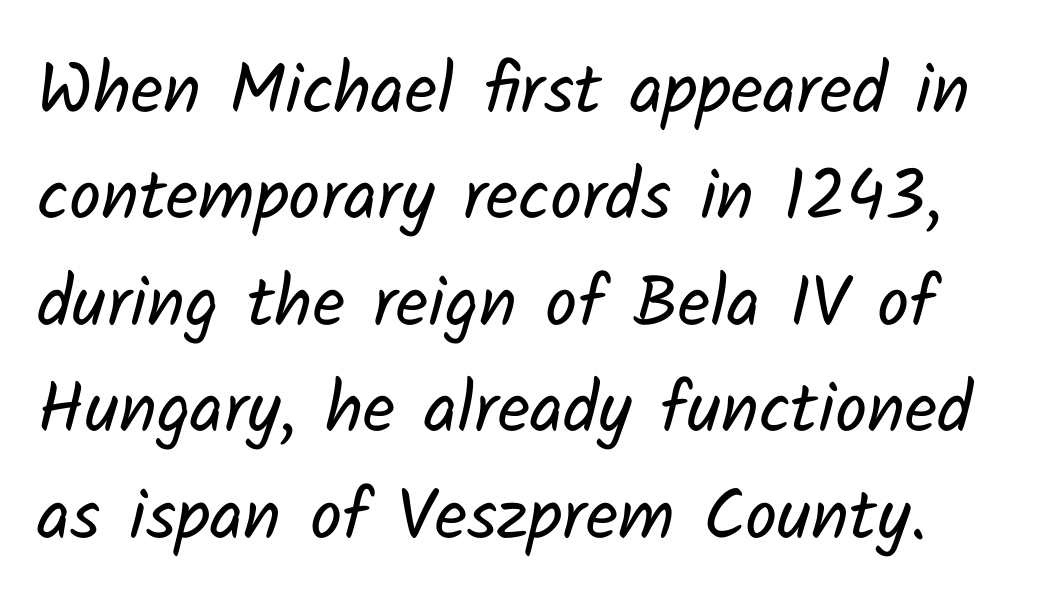
Q: Is the text bold? A: No.
Q: Is the typeface a serif or a sans-serif typeface? A: Sans-serif.
Q: Is the text underlined? A: No.
Q: Is the spacing between letters normal or unusually wide? A: Normal.
Q: Is the spacing between lines tight, normal or loose? A: Normal.
Q: Width (condensed, normal, or wide)? A: Normal.
Q: Stroke contrast? A: Low.
Q: x-height? A: Medium.
Q: Monospaced? A: No.
